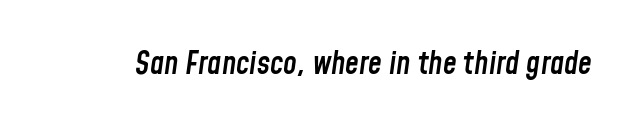
Q: Is the text bold? A: Semi-bold.
Q: Is the text italic (slanted)? A: Yes, it leans right by about 8 degrees.
Q: Is the text underlined? A: No.
Q: Is the spacing between letters normal or unusually wide? A: Normal.
Q: Width (condensed, normal, or wide)? A: Condensed.
Q: Stroke contrast? A: Low.
Q: x-height? A: Medium.
Q: Monospaced? A: No.
